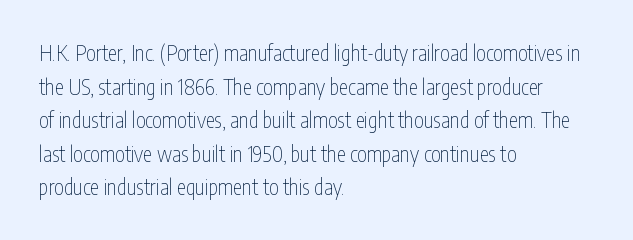
The image shows 21 px text type, upright; set left-aligned, normal line spacing (1.6x), normal letter spacing, not underlined.
